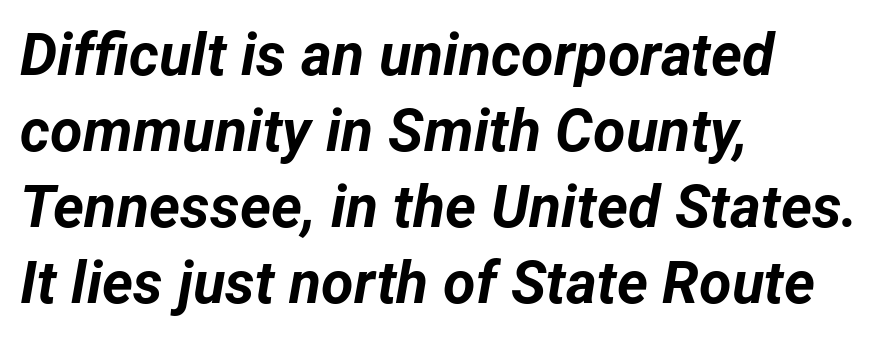
Nobody drew a line under any word here. The leading is moderate, giving the passage an even texture. This sample has the flowing, uneven cadence of proportional lettering. The rendering applies a slant to the glyphs.
